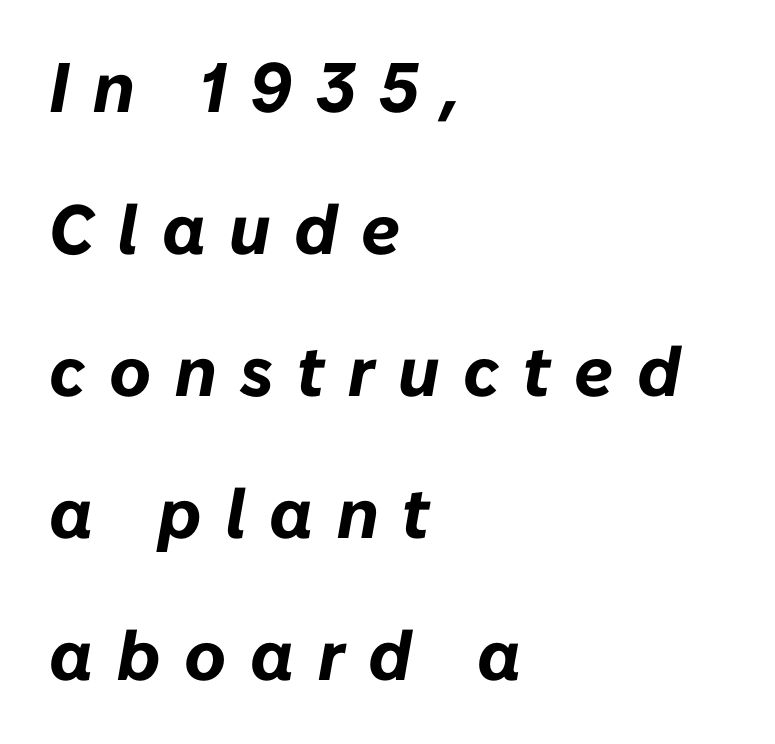
{"italic": "yes", "lean": "right", "slant_degrees": 10, "bold": "yes", "weight": "bold", "width": "normal", "stroke_contrast": "low", "x_height": "medium", "monospaced": "no", "underline": "no", "align": "left", "line_spacing": "loose", "line_spacing_ratio": 2.03, "letter_spacing": "wide", "letter_spacing_em": 0.34, "glyph_px": 70}
